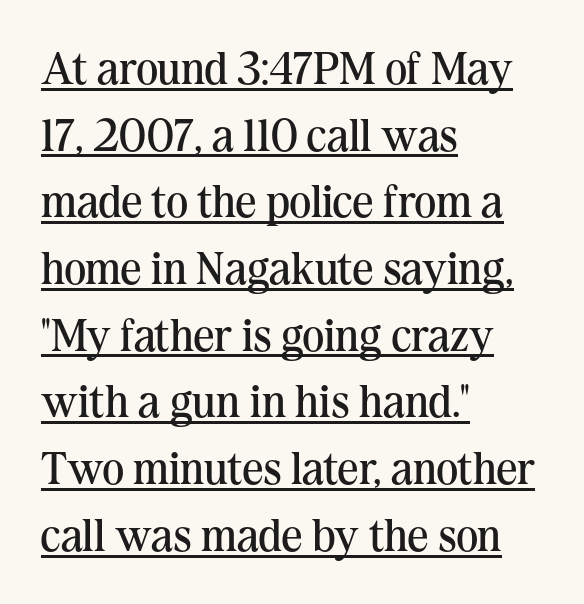
This sample has the flowing, uneven cadence of proportional lettering. Is the type heavy? It reads as light-to-regular instead. This is serif lettering, the kind often seen in printed books. Looks like someone drew a line under every word here.
